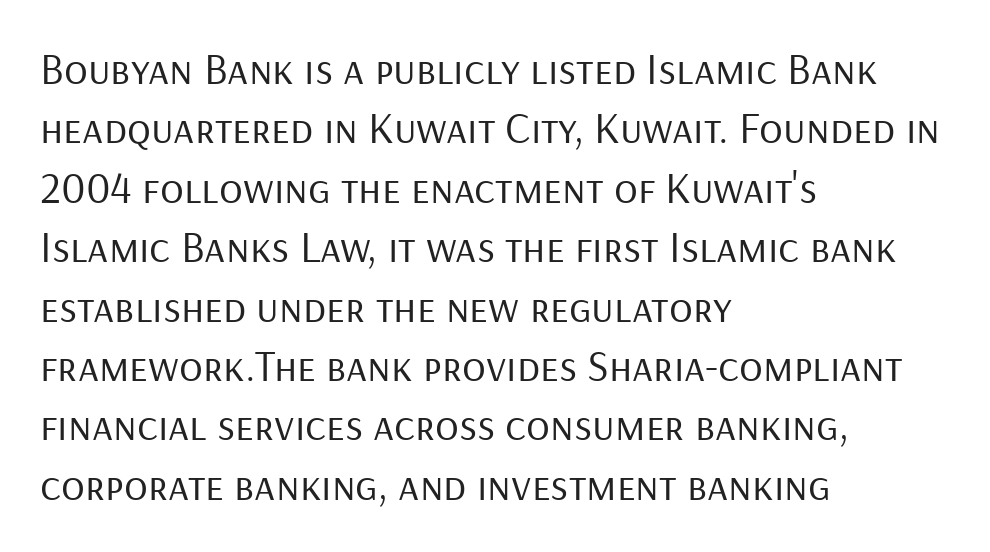
The image shows 44 px regular-weight sans-serif type, upright; set left-aligned, normal line spacing (1.35x), normal letter spacing, not underlined; low stroke contrast and a medium x-height.
